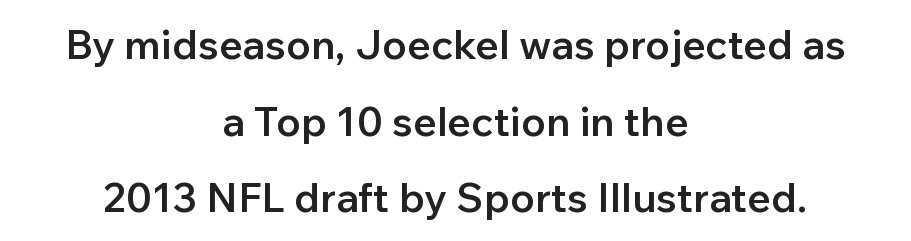
Typographically, this falls in the sans-serif category. A centered setting, common on invitations and titles, is used for this passage. A clean baseline with only descenders dipping below it. The passage shown is typed in a proportional face where columns would drift. Firm but not heavy-handed strokes: this text is semibold. Unlike italic type, these characters show no tilt at all.
